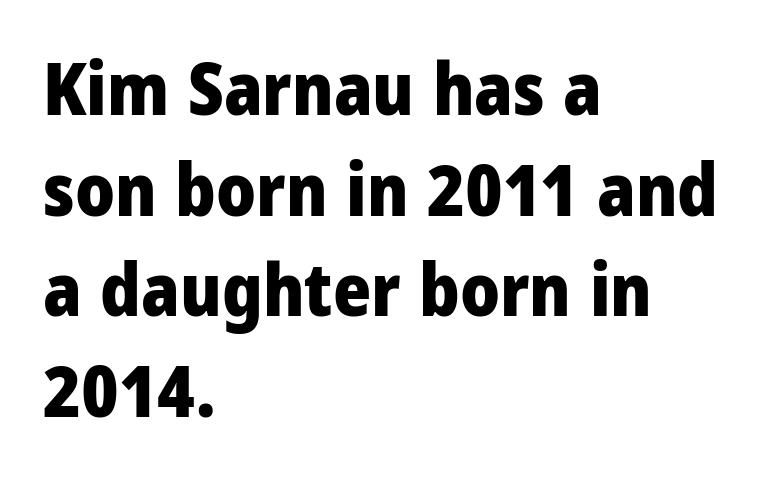
In terms of letterspacing, this is plain default setting. Heavy, bold letterforms. The passage shown is not underscored anywhere. Interline gaps are of average width in this sample. Serif or sans? Sans — the stroke terminals are bare.
